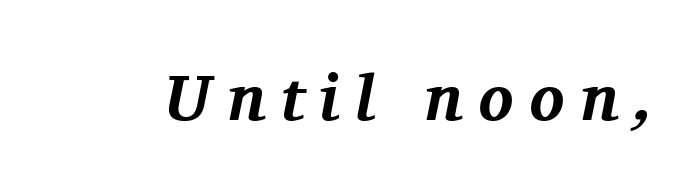
The specimen reads as italic at a glance. What stands out about the letter spacing? Its width — letters are far apart. Regarding serifs, this sample has them. You could not count columns in this text — the font is proportionally spaced. Heavy, bold letterforms.
